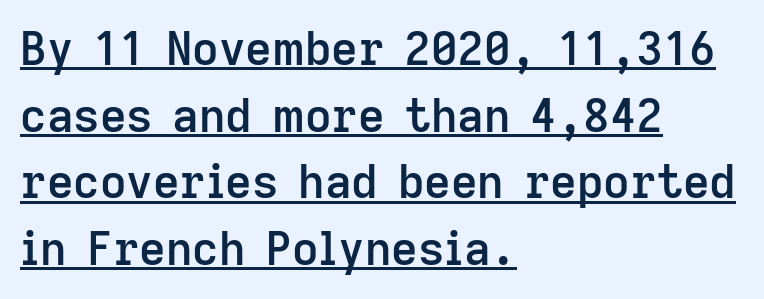
{"serif": "no", "italic": "no", "bold": "semi", "weight": "semibold", "width": "normal", "stroke_contrast": "low", "x_height": "medium", "monospaced": "no", "underline": "yes", "align": "left", "line_spacing": "normal", "line_spacing_ratio": 1.45, "letter_spacing": "normal", "letter_spacing_em": 0.0, "glyph_px": 46}
